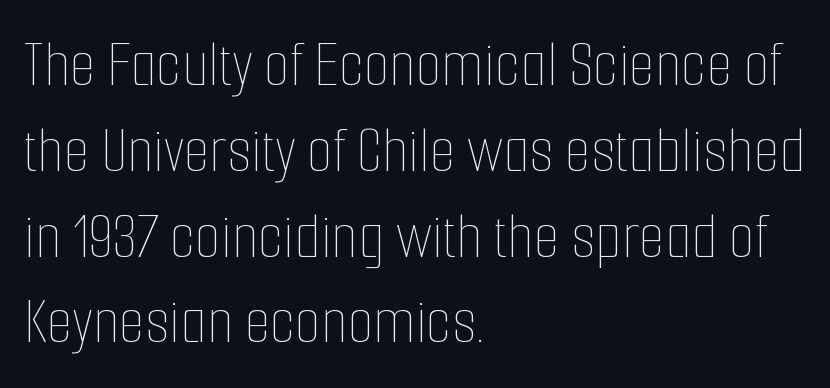
{"italic": "no", "bold": "no", "weight": "thin", "width": "condensed", "stroke_contrast": "low", "x_height": "medium", "monospaced": "no", "underline": "no", "align": "left", "line_spacing": "normal", "line_spacing_ratio": 1.28, "letter_spacing": "normal", "letter_spacing_em": 0.0, "glyph_px": 67}
